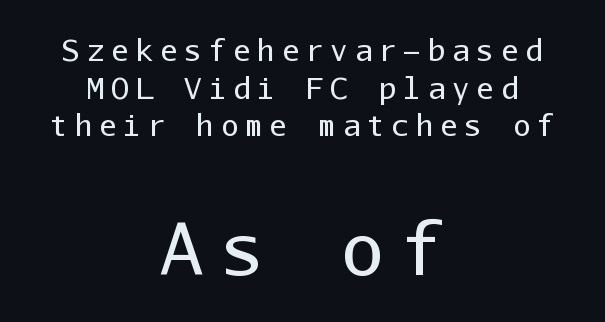
Q: Is the text bold? A: No.
Q: Is the text italic (slanted)? A: No, it is upright.
Q: Is the typeface a serif or a sans-serif typeface? A: Sans-serif.
Q: Is the text underlined? A: No.
Q: How is the paragraph aligned? A: Centered.
Q: Is the spacing between letters normal or unusually wide? A: Unusually wide.
Q: Is the spacing between lines tight, normal or loose? A: Normal.
Q: Which block of text is set in a larger size, the first (top) or the second (bottom)? A: The second (bottom) one.
Q: Width (condensed, normal, or wide)? A: Normal.
Q: Stroke contrast? A: Low.
Q: x-height? A: Medium.
Q: Monospaced? A: Yes.
